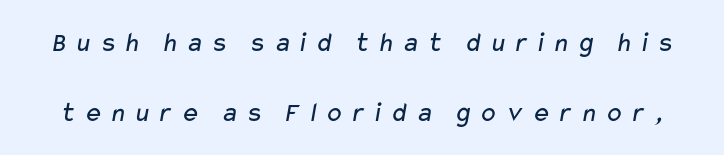
Bare-footed words on every line. Nothing sits at the stroke ends, so this counts as sans-serif. Each new line begins a long way beneath the previous one. In terms of letterspacing, this is a distinctly airy, spread setting.
